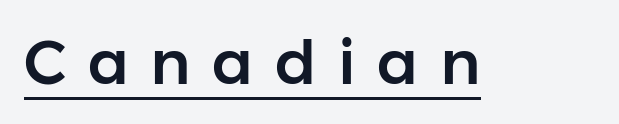
Beneath each row of characters lies a ruled line. In terms of posture, this sample is upright. You could only call the tracking loose — the letters float apart. Is this a fixed-width face? No — the glyphs have proportional, varying widths.
